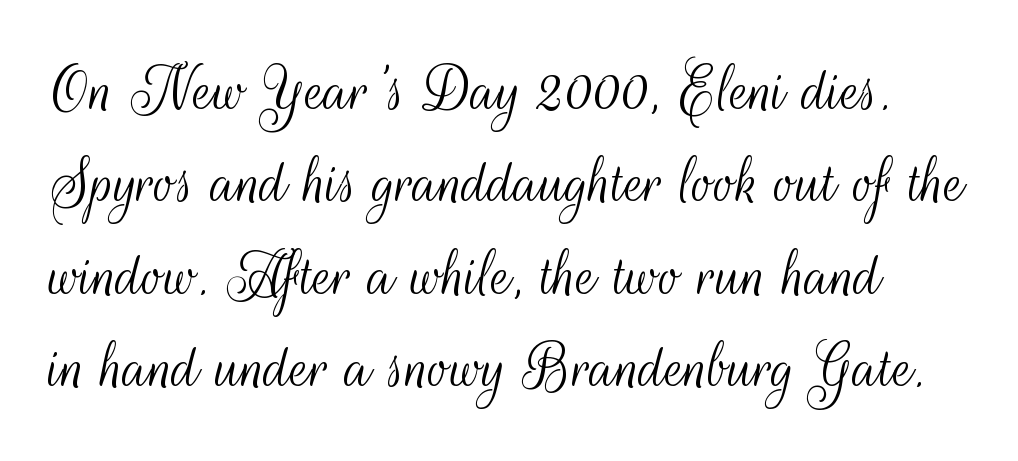
The image shows 70 px light, condensed sans-serif type; set normal line spacing (1.32x), normal letter spacing, not underlined; medium stroke contrast and a small x-height.
